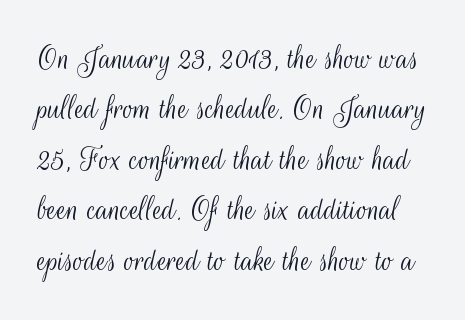
You could not count columns in this text — the font is proportionally spaced. The rendering shows plain stroke endings on the letterforms — a sans-serif design. The font is comparable to plain body text, perhaps lighter. You could call the tracking neutral — neither tight nor loose. Notice how descenders clear the ascenders below comfortably — that's standard leading. Has an underline been added? It has not.
